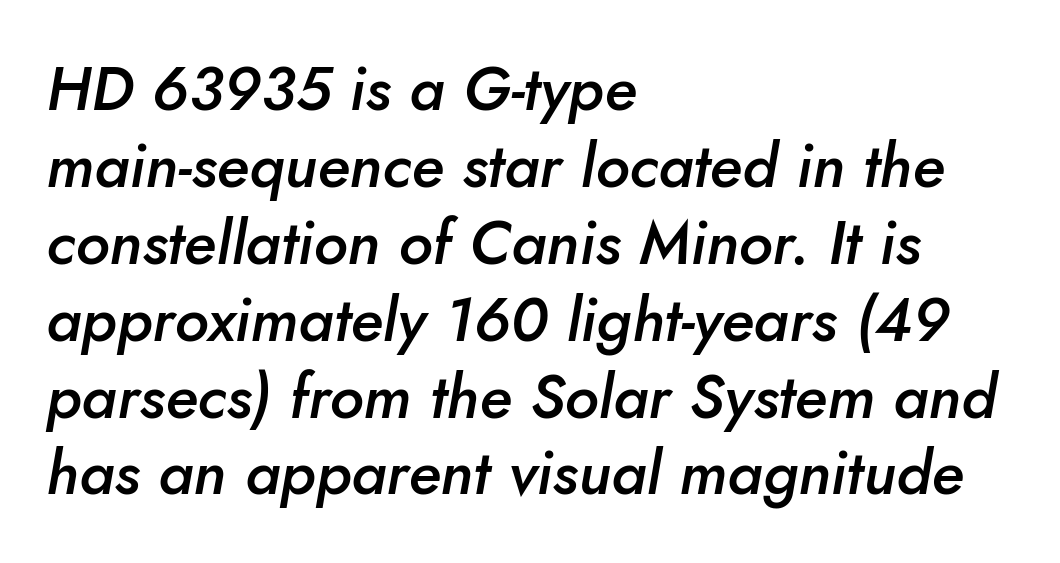
{"italic": "yes", "lean": "right", "slant_degrees": 10, "bold": "semi", "weight": "semibold", "width": "normal", "stroke_contrast": "low", "x_height": "small", "monospaced": "no", "underline": "no", "align": "left", "line_spacing_ratio": 1.24, "letter_spacing": "normal", "letter_spacing_em": 0.0, "glyph_px": 62}
